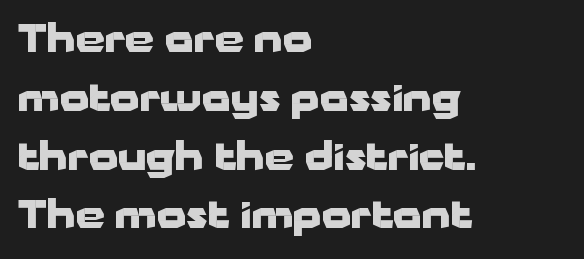
{"serif": "no", "italic": "no", "bold": "yes", "weight": "heavy", "width": "wide", "stroke_contrast": "low", "x_height": "medium", "monospaced": "no", "underline": "no", "align": "left", "line_spacing": "normal", "line_spacing_ratio": 1.59, "letter_spacing": "normal", "letter_spacing_em": 0.0, "glyph_px": 37}
